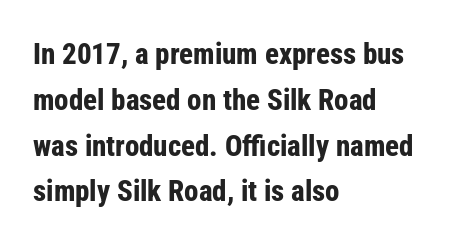
The image shows 29 px bold, condensed sans-serif type, upright; set left-aligned, normal line spacing (1.58x), normal letter spacing, not underlined; low stroke contrast and a medium x-height.
